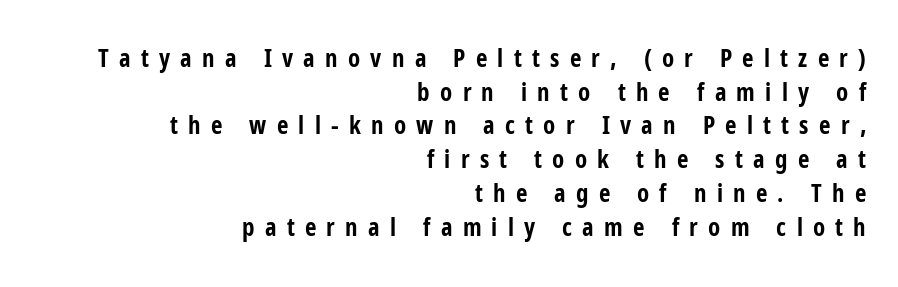
The image shows 25 px bold type, upright; set right-aligned, normal line spacing (1.35x), unusually wide letter spacing (+0.41 em), not underlined.
